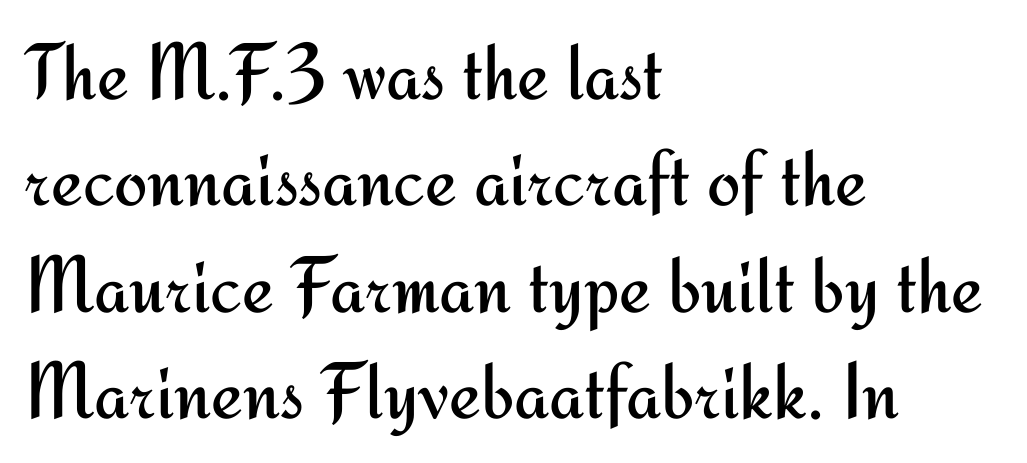
{"serif": "no", "italic": "no", "bold": "no", "weight": "regular", "width": "normal", "stroke_contrast": "medium", "x_height": "small", "monospaced": "no", "underline": "no", "align": "left", "line_spacing": "normal", "line_spacing_ratio": 1.33, "letter_spacing": "normal", "letter_spacing_em": 0.0, "glyph_px": 80}
